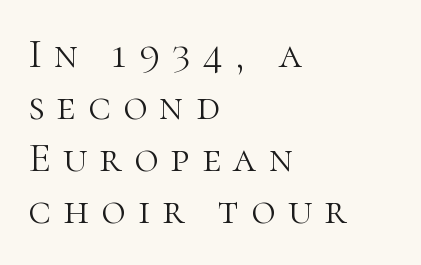
{"serif": "yes", "italic": "no", "bold": "no", "weight": "light", "width": "normal", "stroke_contrast": "high", "x_height": "medium", "monospaced": "no", "underline": "no", "align": "left", "line_spacing_ratio": 1.24, "letter_spacing": "wide", "letter_spacing_em": 0.29, "glyph_px": 42}
